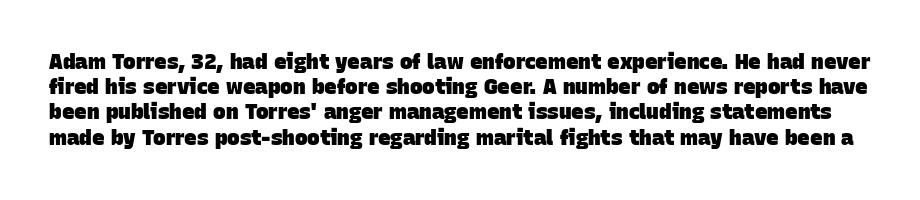
A bare baseline throughout the passage. Characters follow at the spacing the type designer built in. The glyphs have the mass of a bold cut.
